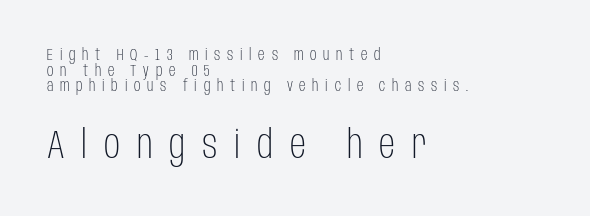
{"serif": "no", "italic": "no", "bold": "no", "weight": "light", "width": "condensed", "stroke_contrast": "low", "x_height": "large", "monospaced": "no", "underline": "no", "align": "left", "line_spacing": "tight", "line_spacing_ratio": 0.98, "letter_spacing": "wide", "letter_spacing_em": 0.42, "larger_block": "second", "size_ratio": 2.5, "glyph_px": 40}
